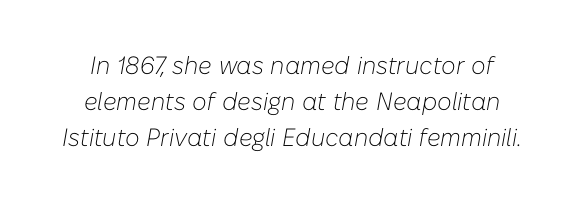
Q: Is the text bold? A: No.
Q: Is the text italic (slanted)? A: Yes, it leans right by about 10 degrees.
Q: Is the text underlined? A: No.
Q: Is the spacing between letters normal or unusually wide? A: Normal.
Q: Is the spacing between lines tight, normal or loose? A: Normal.
